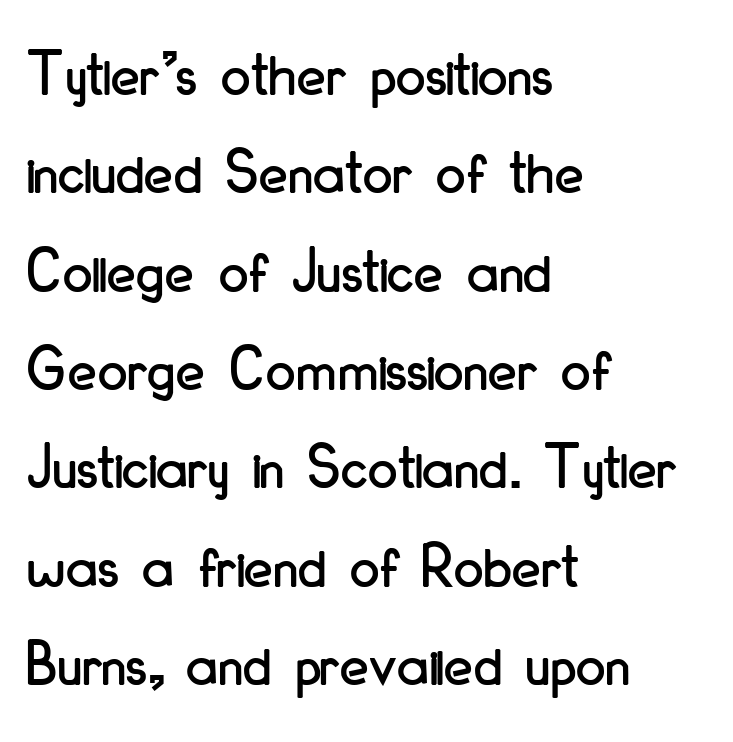
Each line starts at the same left margin while the right side varies. There is no visible air inserted between adjacent glyphs. To sum up the face: it is a sans, with no serifs. A roman cut, with each character standing at attention.
